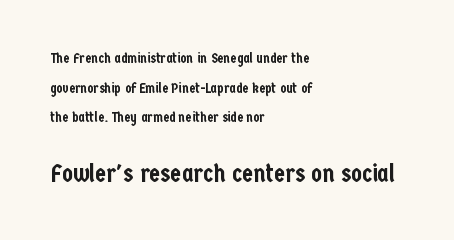
Q: Is the text italic (slanted)? A: No, it is upright.
Q: Is the text underlined? A: No.
Q: How is the paragraph aligned? A: Left-aligned.
Q: Is the spacing between letters normal or unusually wide? A: Normal.
Q: Is the spacing between lines tight, normal or loose? A: Loose.
Q: Which block of text is set in a larger size, the first (top) or the second (bottom)? A: The second (bottom) one.
